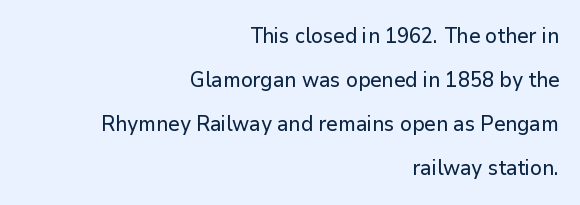
Q: Is the text italic (slanted)? A: No, it is upright.
Q: Is the text underlined? A: No.
Q: How is the paragraph aligned? A: Right-aligned.
Q: Is the spacing between letters normal or unusually wide? A: Normal.
Q: Is the spacing between lines tight, normal or loose? A: Loose.
